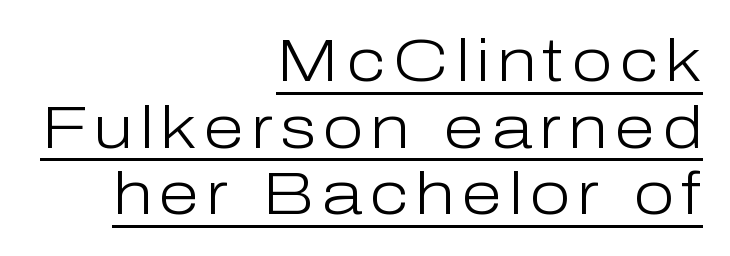
{"serif": "no", "italic": "no", "bold": "no", "weight": "light", "width": "normal", "stroke_contrast": "low", "x_height": "medium", "monospaced": "no", "underline": "yes", "align": "right", "line_spacing": "tight", "line_spacing_ratio": 1.11, "glyph_px": 60}
